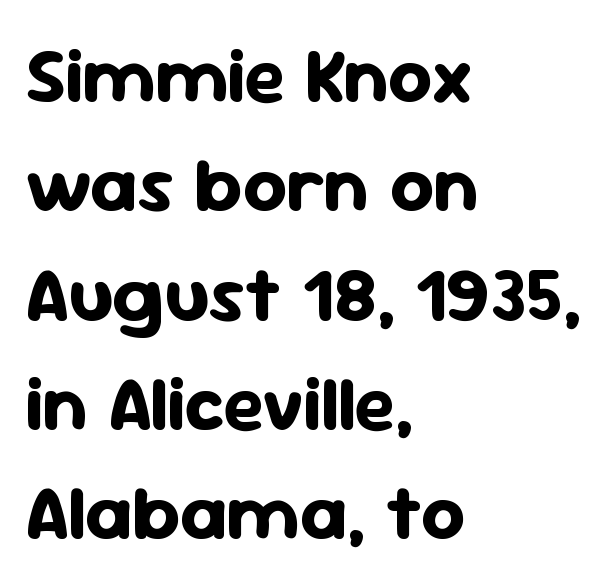
{"serif": "no", "italic": "no", "bold": "yes", "weight": "bold", "width": "normal", "stroke_contrast": "low", "x_height": "medium", "monospaced": "no", "underline": "no", "align": "left", "line_spacing": "normal", "line_spacing_ratio": 1.42, "letter_spacing": "normal", "letter_spacing_em": 0.0, "glyph_px": 77}
